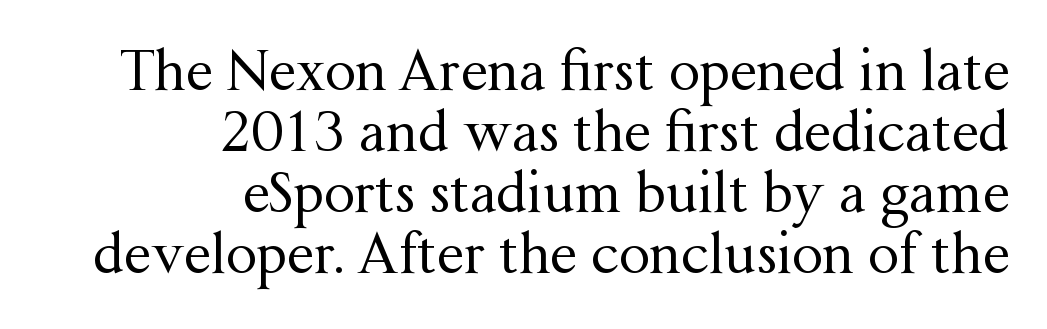
Honestly, the rows look squashed on top of each other. Type style note: has serifs. Tall strokes in this sample are plumb rather than angled. Honestly, the letter spacing is just normal — you wouldn't notice it. The ragged edge is on the left, which tells us the setting is flush right.
